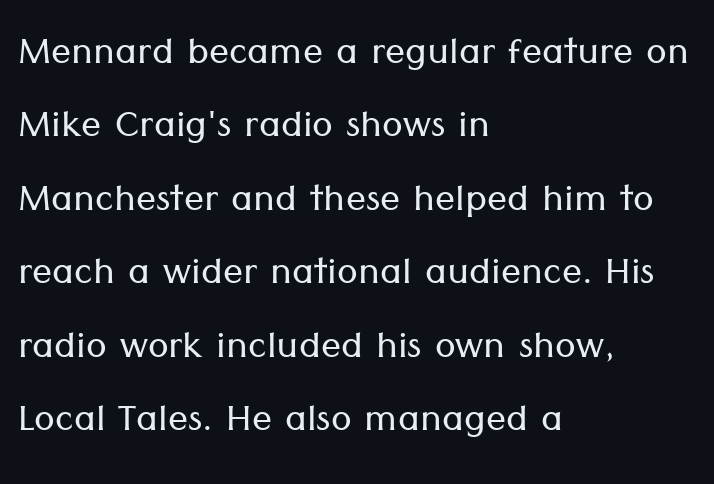
{"serif": "no", "italic": "no", "bold": "no", "weight": "light", "width": "normal", "stroke_contrast": "low", "x_height": "medium", "monospaced": "no", "underline": "no", "align": "left", "line_spacing": "normal", "line_spacing_ratio": 1.47, "letter_spacing": "normal", "letter_spacing_em": 0.0, "glyph_px": 50}
